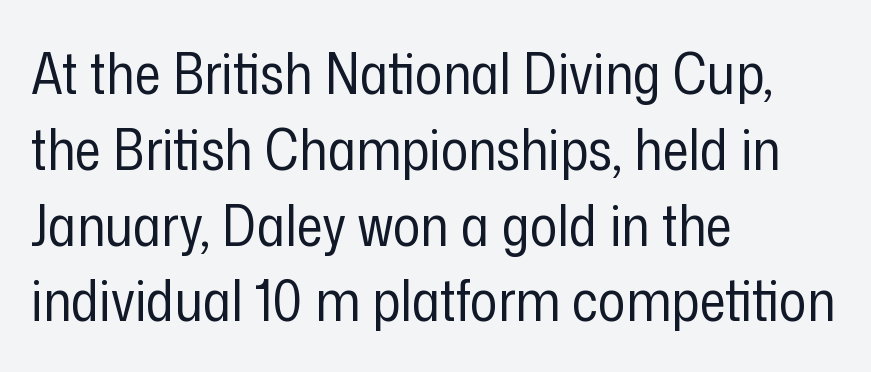
{"serif": "no", "italic": "no", "bold": "no", "weight": "regular", "width": "condensed", "stroke_contrast": "low", "x_height": "medium", "monospaced": "no", "underline": "no", "align": "left", "line_spacing": "normal", "line_spacing_ratio": 1.33, "letter_spacing": "normal", "letter_spacing_em": 0.0, "glyph_px": 57}
